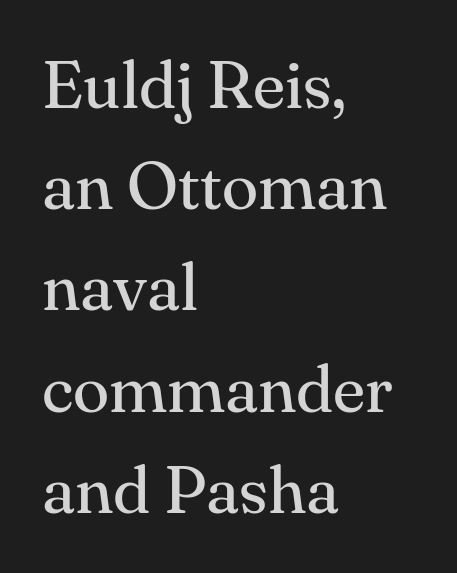
{"serif": "yes", "italic": "no", "bold": "no", "weight": "regular", "width": "normal", "stroke_contrast": "medium", "x_height": "small", "monospaced": "no", "underline": "no", "align": "left", "line_spacing": "normal", "line_spacing_ratio": 1.51, "letter_spacing": "normal", "letter_spacing_em": 0.0, "glyph_px": 67}
